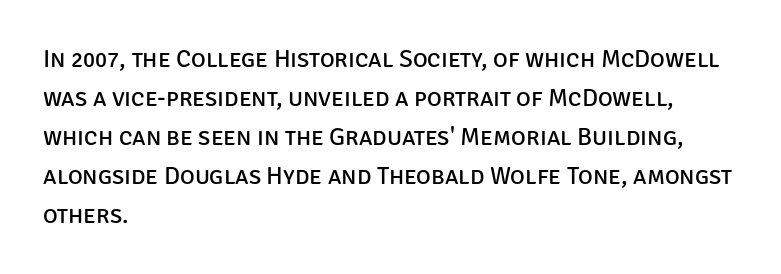
The image shows 25 px text type, upright; set left-aligned, normal line spacing (1.56x), normal letter spacing, not underlined.
